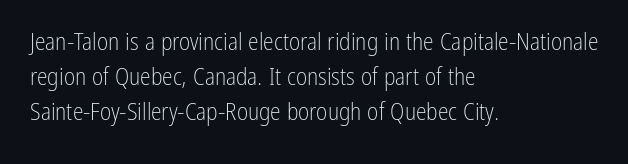
No word sits above an underline. This is the regular roman posture of the typeface. The lines in this sample share a left origin and differ only in where they stop. Successive baselines arrive at the customary interval.
